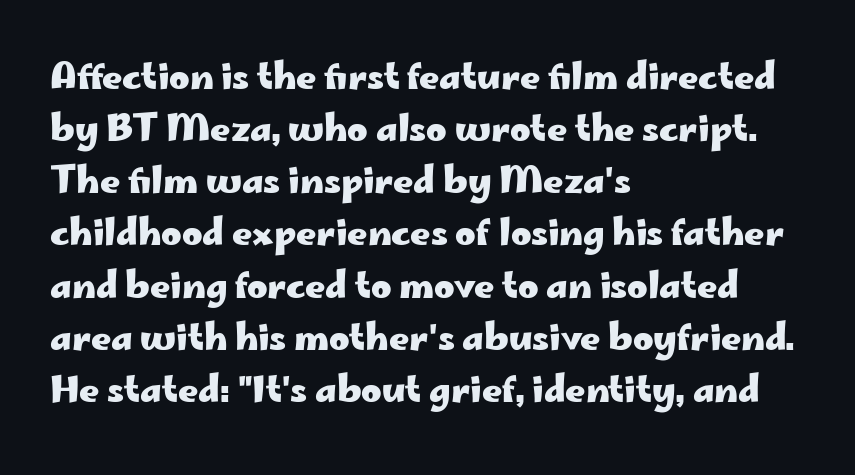
Looks like regular typesetting: each glyph gets only the width it needs. Tall strokes in this sample are plumb rather than angled. The font is running at its bold setting. Glyph-to-glyph distance matches everyday printed text. Look at the bottom of the vertical strokes: they stop flat, with no serifs. If you measured baseline to baseline, you'd find a middling distance.
